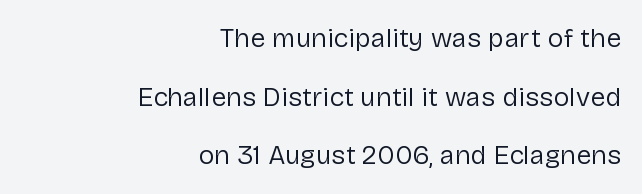
A typesetter would mark this as roman, not italic. Letter spacing: default. Stems here are at most as thick as an everyday book face. Short and long lines alike share a common ending point at right. Decoration check: the copy has no underline. This sample trades compactness for vertical openness between lines.
